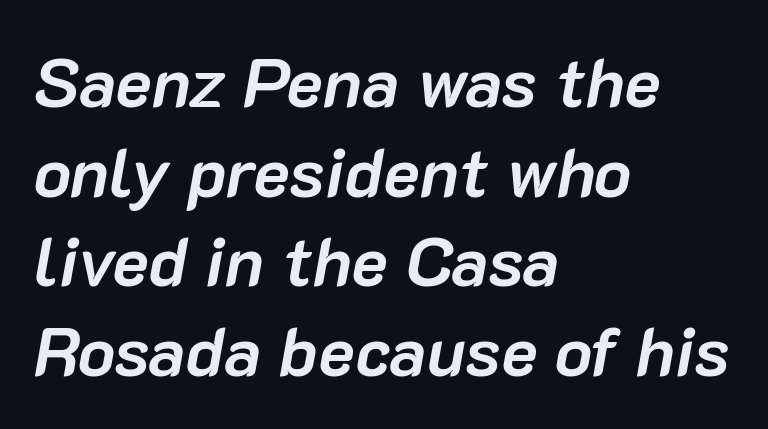
The image shows 69 px semibold type, italic (leaning right); set left-aligned, normal line spacing (1.3x), normal letter spacing, not underlined; low stroke contrast and a medium x-height.
